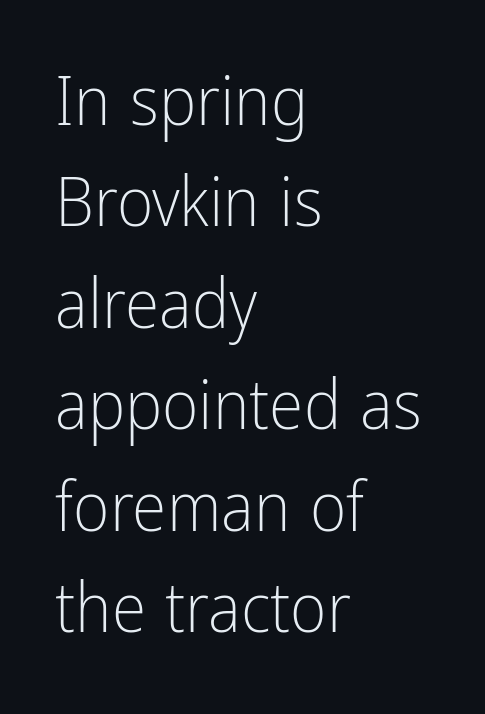
If you drew a line through each stem, it would be perfectly vertical. The area under the type is left untouched. The typeface has the unassuming heft of standard copy or less. A typesetter would call this zero additional tracking. Compared with a centered layout, this one pins lines to the left instead. The face used here is a sans, in the tradition of grotesques and geometrics.
